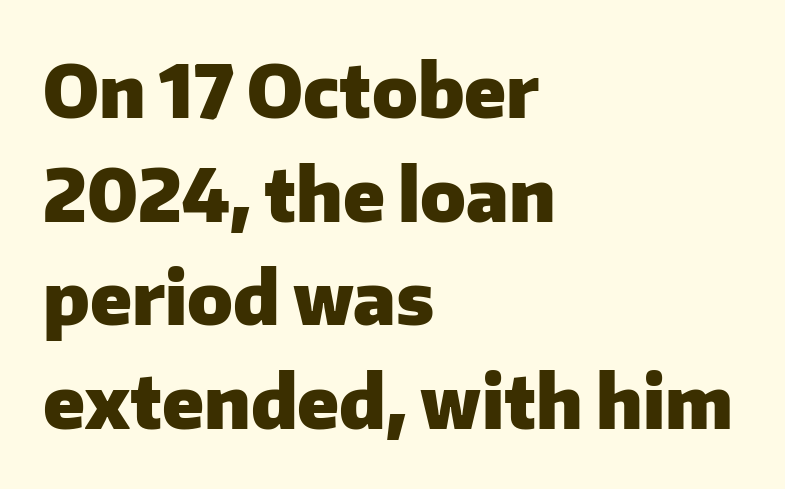
{"serif": "no", "italic": "no", "bold": "yes", "weight": "heavy", "width": "normal", "stroke_contrast": "low", "x_height": "medium", "monospaced": "no", "underline": "no", "align": "left", "line_spacing": "normal", "line_spacing_ratio": 1.44, "letter_spacing": "normal", "letter_spacing_em": 0.0, "glyph_px": 72}
